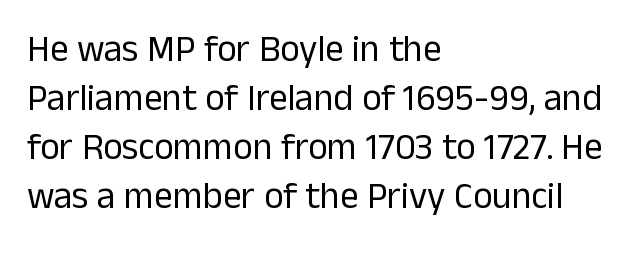
Q: Is the text bold? A: No.
Q: Is the text italic (slanted)? A: No, it is upright.
Q: Is the typeface a serif or a sans-serif typeface? A: Sans-serif.
Q: Is the text underlined? A: No.
Q: How is the paragraph aligned? A: Left-aligned.
Q: Is the spacing between letters normal or unusually wide? A: Normal.
Q: Is the spacing between lines tight, normal or loose? A: Normal.
Q: Width (condensed, normal, or wide)? A: Normal.
Q: Stroke contrast? A: Low.
Q: x-height? A: Medium.
Q: Monospaced? A: No.
